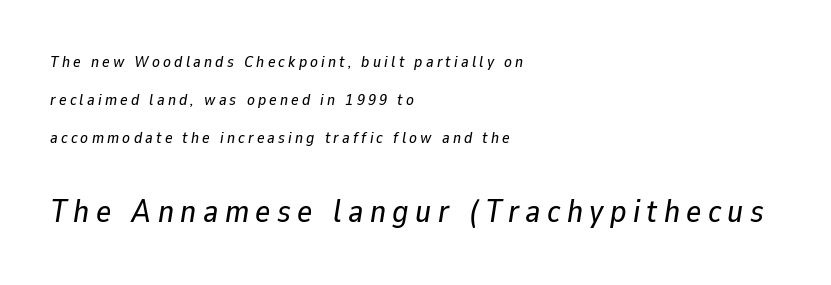
{"italic": "yes", "lean": "right", "slant_degrees": 9, "width": "normal", "stroke_contrast": "low", "x_height": "medium", "monospaced": "no", "underline": "no", "align": "left", "line_spacing": "loose", "line_spacing_ratio": 2.37, "letter_spacing": "wide", "letter_spacing_em": 0.2, "larger_block": "second", "size_ratio": 2.0, "glyph_px": 32}
